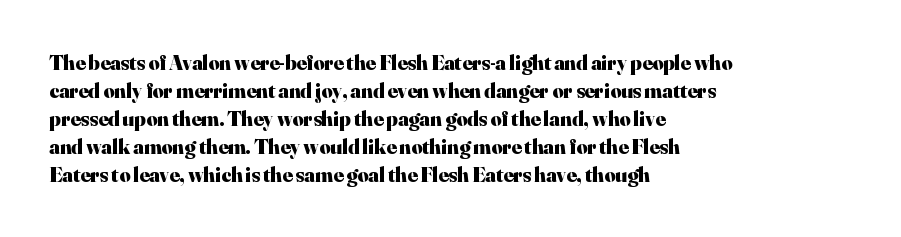
{"italic": "no", "bold": "yes", "underline": "no", "align": "left", "line_spacing": "normal", "line_spacing_ratio": 1.33, "letter_spacing": "normal", "letter_spacing_em": 0.0, "glyph_px": 21}
